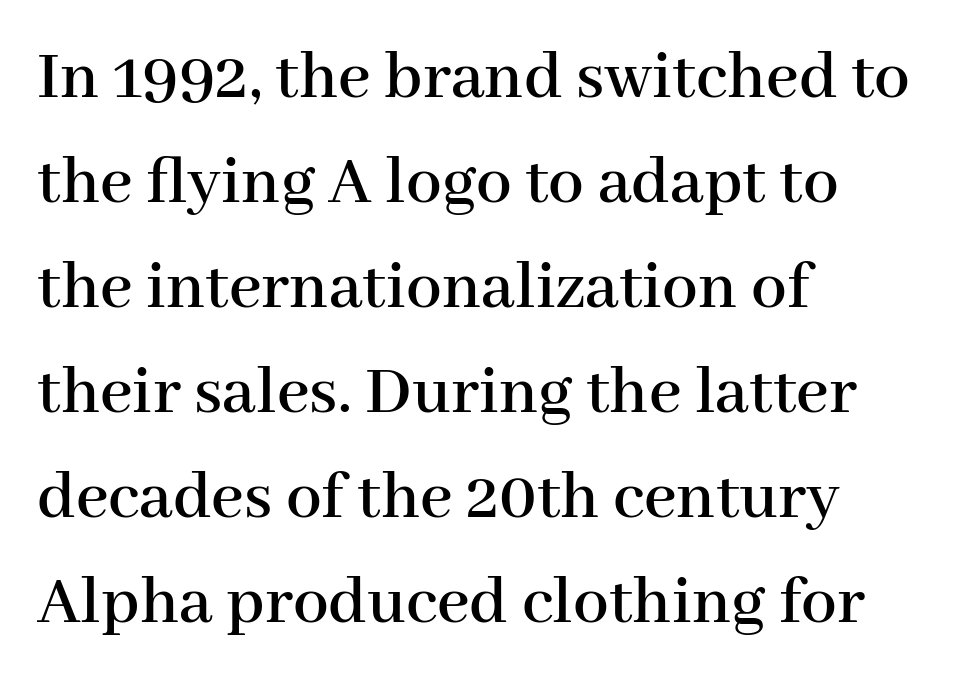
Font category for this specimen: serif. Clear beneath every line of the passage. A typesetter would call this proportional, since set widths differ per character. The rendering anchors every line to the left-hand side. The block of text has a typical density, with ordinary space between rows.
